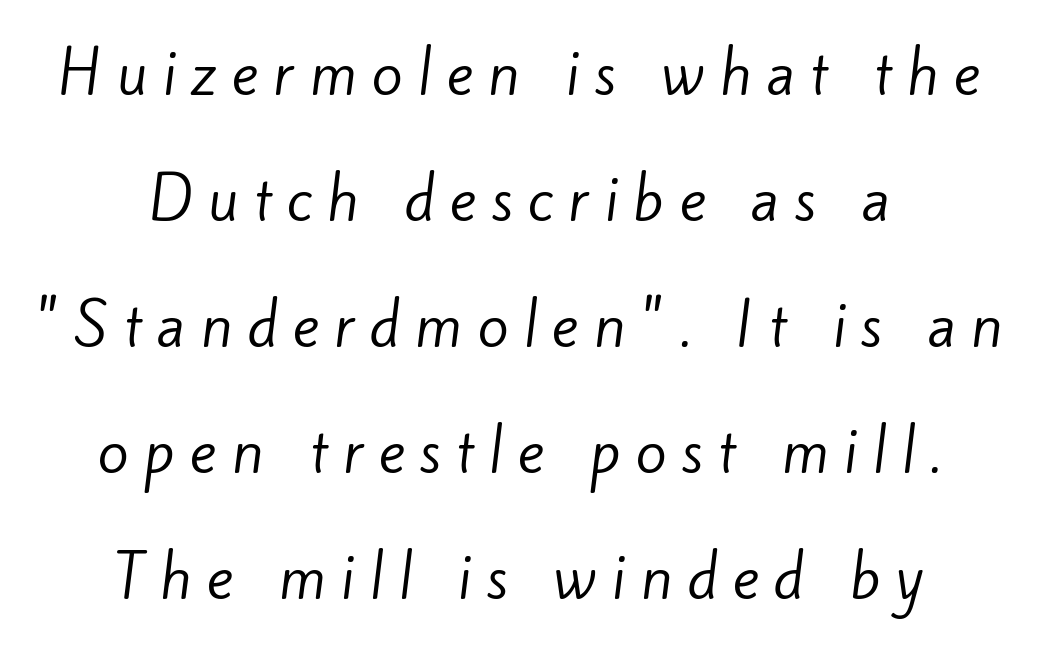
Here the designer chose a conventional face with non-uniform glyph widths. Weight class: somewhere from thin through regular. A bare baseline throughout the passage. Neither beginnings nor endings align; midpoints do.
